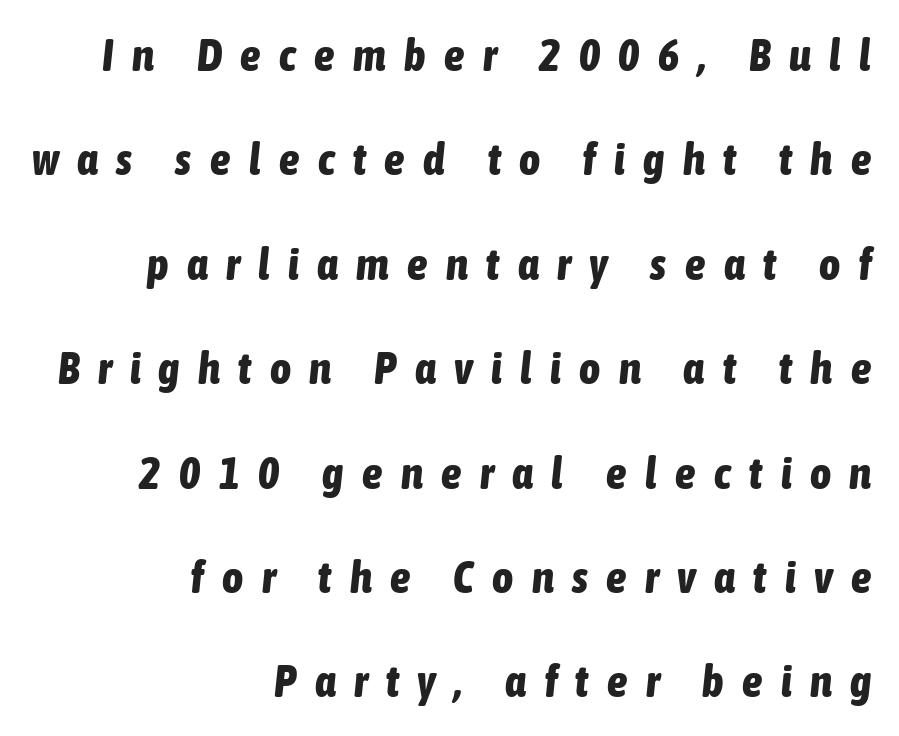
If you drew a line through each stem, it would be angled. In CSS terms this would be text-align: right. What stands out about the letter spacing? Its width — letters are far apart. You could not count columns in this text — the font is proportionally spaced.
